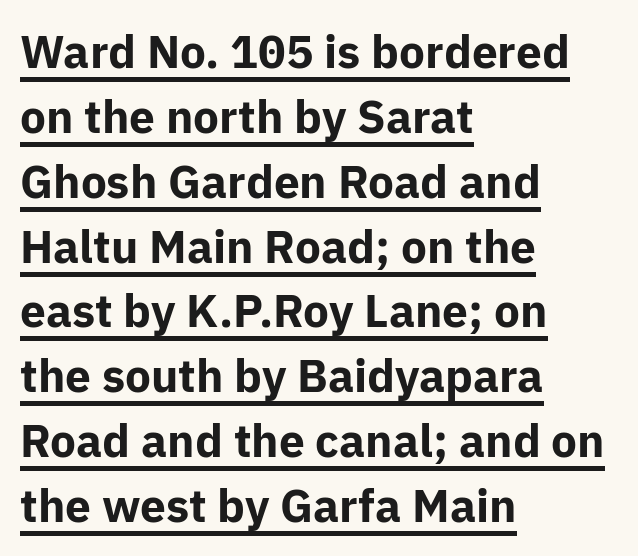
The image shows 46 px bold sans-serif type, upright; set left-aligned, normal line spacing (1.41x), normal letter spacing, underlined; low stroke contrast and a medium x-height.
